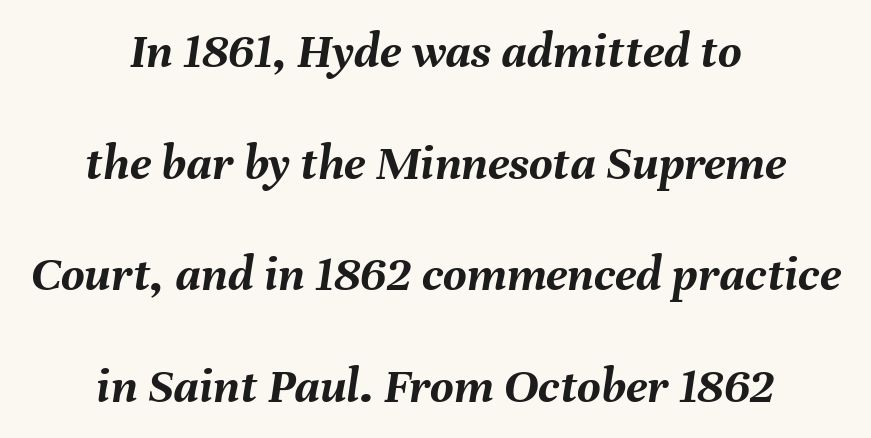
Q: Is the text bold? A: Yes.
Q: Is the text italic (slanted)? A: Yes, it leans right by about 8 degrees.
Q: Is the text underlined? A: No.
Q: How is the paragraph aligned? A: Centered.
Q: Is the spacing between letters normal or unusually wide? A: Normal.
Q: Is the spacing between lines tight, normal or loose? A: Loose.
Q: Width (condensed, normal, or wide)? A: Normal.
Q: Stroke contrast? A: Medium.
Q: x-height? A: Medium.
Q: Monospaced? A: No.
